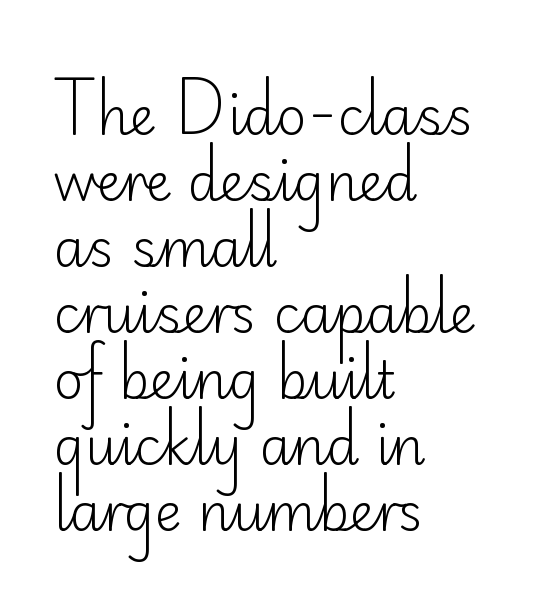
Q: Is the text bold? A: No.
Q: Is the text italic (slanted)? A: No, it is upright.
Q: Is the typeface a serif or a sans-serif typeface? A: Sans-serif.
Q: Is the text underlined? A: No.
Q: How is the paragraph aligned? A: Left-aligned.
Q: Is the spacing between letters normal or unusually wide? A: Normal.
Q: Is the spacing between lines tight, normal or loose? A: Normal.
Q: Width (condensed, normal, or wide)? A: Normal.
Q: Stroke contrast? A: Low.
Q: x-height? A: Small.
Q: Monospaced? A: No.
